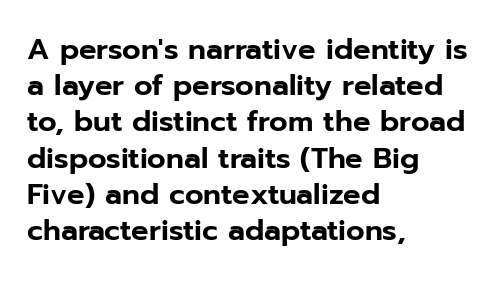
Nope, no serifs anywhere on these letters. Is this a fixed-width face? No — the glyphs have proportional, varying widths. A normal amount of white space separates one row of letters from the next. Beneath every word, the page is bare. Nope, not italic — everything's standing straight.
